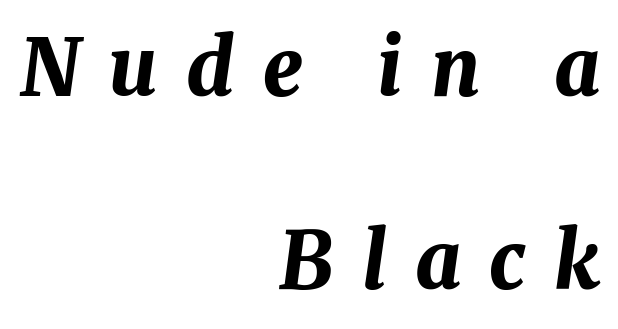
These lines have a slow, spaced-out rhythm from letter to letter. The font's italic variant was chosen for this text. Interline gaps are noticeably wide in this sample. Emphasis by weight is at full strength: bold. Typeset ragged left — the right edge is the straight one.
